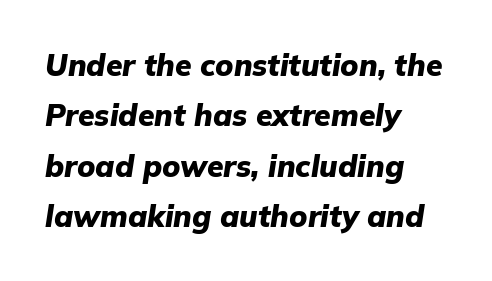
Character widths vary here, with narrow letters taking less room than wide ones. Short and long lines alike share a common starting point at left. Chunky letters — that's bold for sure. The type is set solid horizontally, with unmodified tracking. The passage shown stacks its lines at a standard gap.
